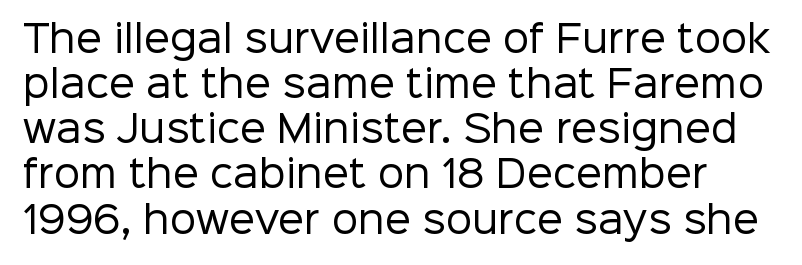
{"serif": "no", "italic": "no", "bold": "no", "weight": "regular", "width": "normal", "stroke_contrast": "low", "x_height": "medium", "monospaced": "no", "underline": "no", "line_spacing_ratio": 1.22, "letter_spacing": "normal", "letter_spacing_em": 0.0, "glyph_px": 37}
